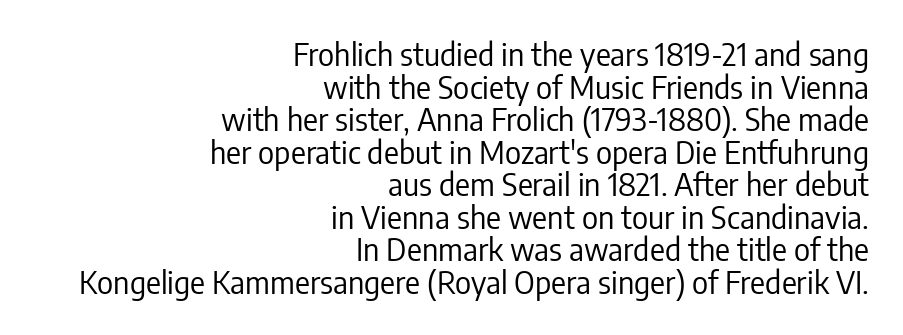
{"serif": "no", "italic": "no", "bold": "no", "weight": "regular", "width": "condensed", "stroke_contrast": "low", "x_height": "medium", "monospaced": "no", "underline": "no", "align": "right", "line_spacing": "tight", "line_spacing_ratio": 1.05, "letter_spacing": "normal", "letter_spacing_em": 0.0, "glyph_px": 31}
